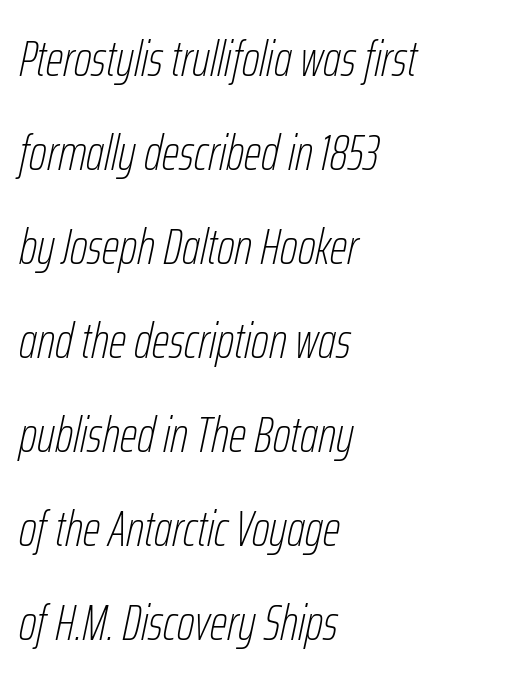
The image shows 50 px thin, condensed type, italic (leaning right); set left-aligned, line spacing 1.88x, normal letter spacing, not underlined; low stroke contrast and a medium x-height.
